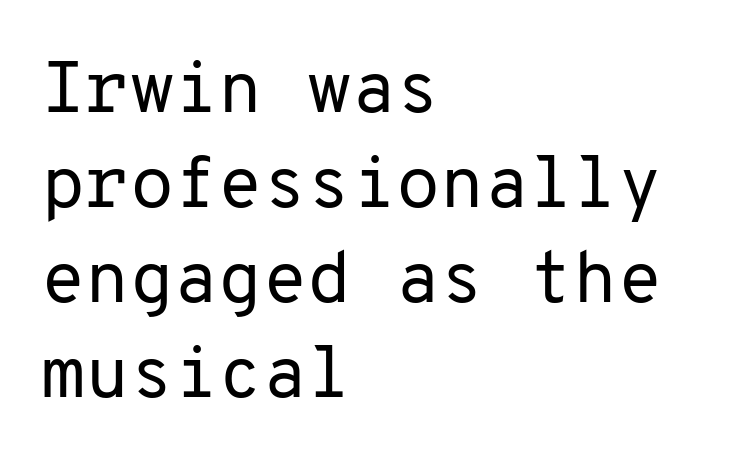
Q: Is the text bold? A: No.
Q: Is the text italic (slanted)? A: No, it is upright.
Q: Is the typeface a serif or a sans-serif typeface? A: Sans-serif.
Q: Is the text underlined? A: No.
Q: How is the paragraph aligned? A: Left-aligned.
Q: Is the spacing between letters normal or unusually wide? A: Normal.
Q: Is the spacing between lines tight, normal or loose? A: Normal.
Q: Width (condensed, normal, or wide)? A: Normal.
Q: Stroke contrast? A: Low.
Q: x-height? A: Medium.
Q: Monospaced? A: Yes.
